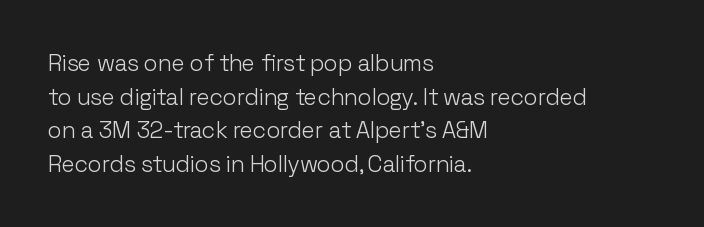
Q: Is the text bold? A: No.
Q: Is the text italic (slanted)? A: No, it is upright.
Q: Is the text underlined? A: No.
Q: How is the paragraph aligned? A: Left-aligned.
Q: Is the spacing between letters normal or unusually wide? A: Normal.
Q: Is the spacing between lines tight, normal or loose? A: Normal.
